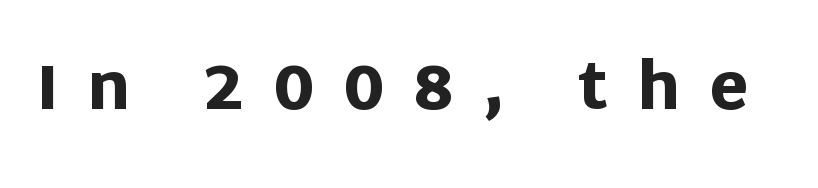
The image shows 63 px heavy sans-serif type, upright; set unusually wide letter spacing (+0.45 em), not underlined; low stroke contrast and a large x-height.
